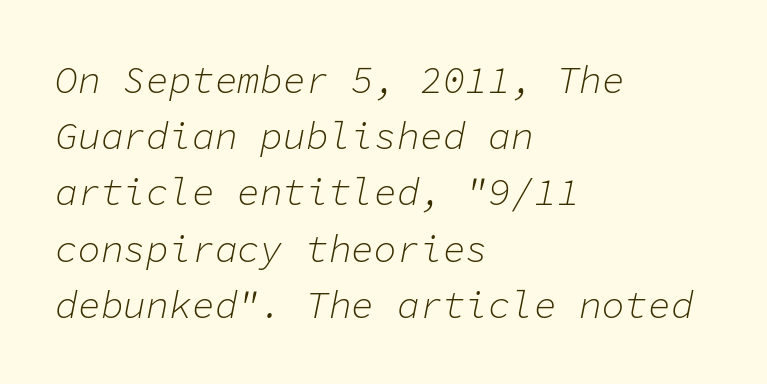
One glance says typical: line gaps are just what's usual. Descender tails drop into unmarked territory. The paragraph has a hard left edge and a soft right edge. The face used here is monospaced, like something from a code editor. Bold? No — there's no thickening of the strokes. This sample uses an oblique cut, with every glyph tilted off the vertical.
